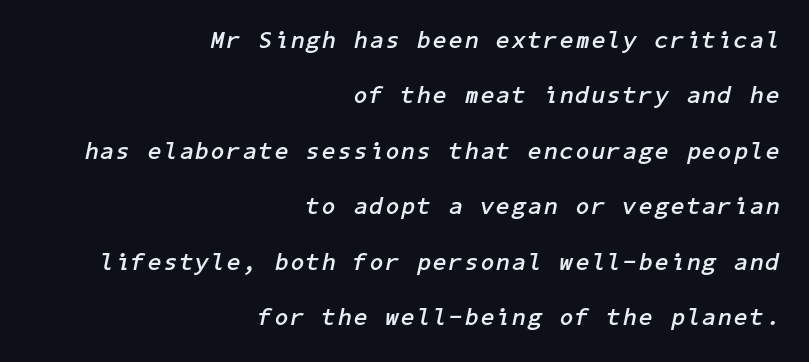
{"italic": "yes", "lean": "right", "slant_degrees": 11, "bold": "yes", "underline": "no", "align": "right", "line_spacing": "loose", "line_spacing_ratio": 2.31, "glyph_px": 24}
